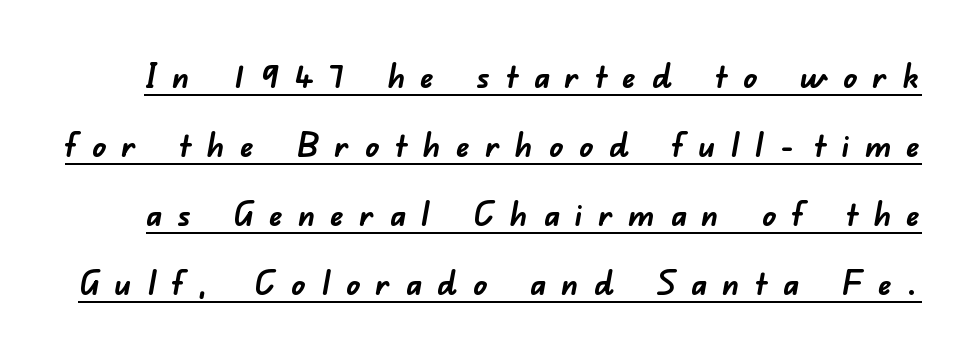
{"serif": "no", "bold": "yes", "weight": "semibold", "width": "normal", "stroke_contrast": "low", "x_height": "small", "monospaced": "no", "underline": "yes", "line_spacing": "loose", "line_spacing_ratio": 2.03, "letter_spacing": "wide", "letter_spacing_em": 0.45, "glyph_px": 34}
